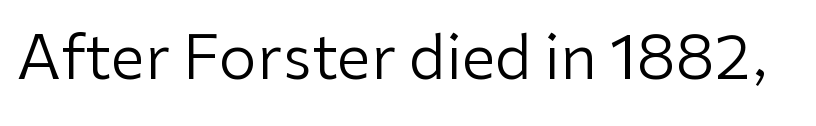
{"serif": "no", "italic": "no", "bold": "no", "weight": "regular", "width": "normal", "stroke_contrast": "low", "x_height": "medium", "monospaced": "no", "underline": "no", "letter_spacing": "normal", "letter_spacing_em": 0.0, "glyph_px": 61}
